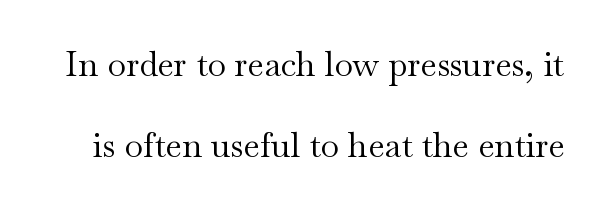
The image shows 34 px regular-weight, wide serif type, upright; set loose line spacing (2.39x), normal letter spacing, not underlined; medium stroke contrast and a small x-height.
